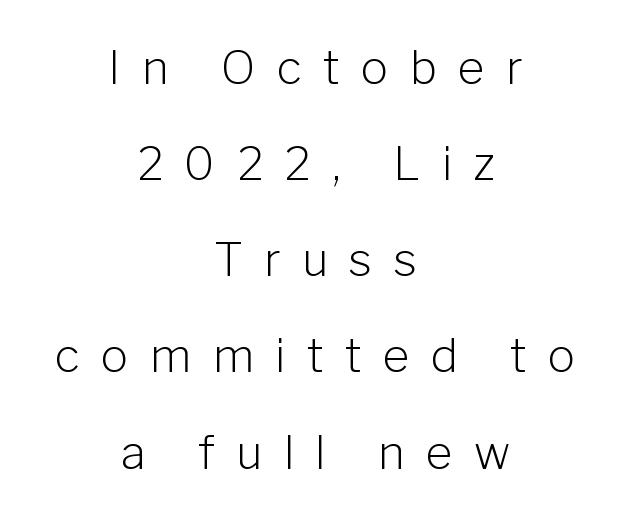
Q: Is the text bold? A: No.
Q: Is the text italic (slanted)? A: No, it is upright.
Q: Is the typeface a serif or a sans-serif typeface? A: Sans-serif.
Q: Is the text underlined? A: No.
Q: How is the paragraph aligned? A: Centered.
Q: Is the spacing between letters normal or unusually wide? A: Unusually wide.
Q: Is the spacing between lines tight, normal or loose? A: Loose.
Q: Width (condensed, normal, or wide)? A: Normal.
Q: Stroke contrast? A: Low.
Q: x-height? A: Medium.
Q: Monospaced? A: No.
